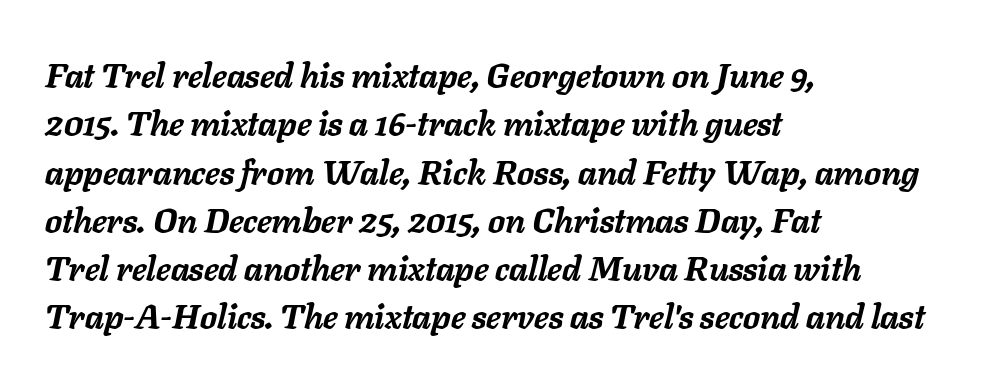
{"italic": "yes", "lean": "right", "slant_degrees": 11, "bold": "yes", "weight": "semibold", "width": "normal", "stroke_contrast": "low", "x_height": "medium", "monospaced": "no", "underline": "no", "align": "left", "line_spacing": "normal", "line_spacing_ratio": 1.42, "letter_spacing": "normal", "letter_spacing_em": 0.0, "glyph_px": 34}
